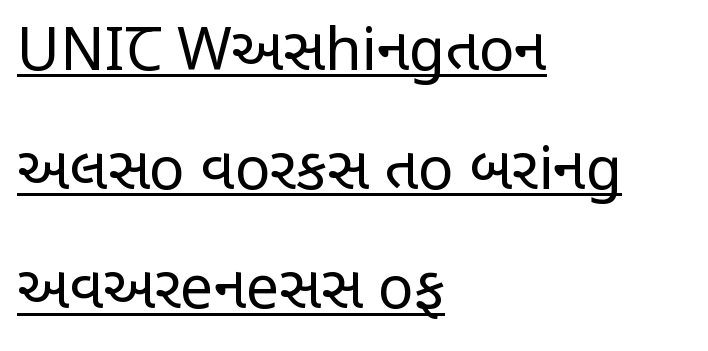
The image shows 59 px regular-weight, condensed sans-serif type, upright; set left-aligned, loose line spacing (2.02x), normal letter spacing, underlined; low stroke contrast and a large x-height.
